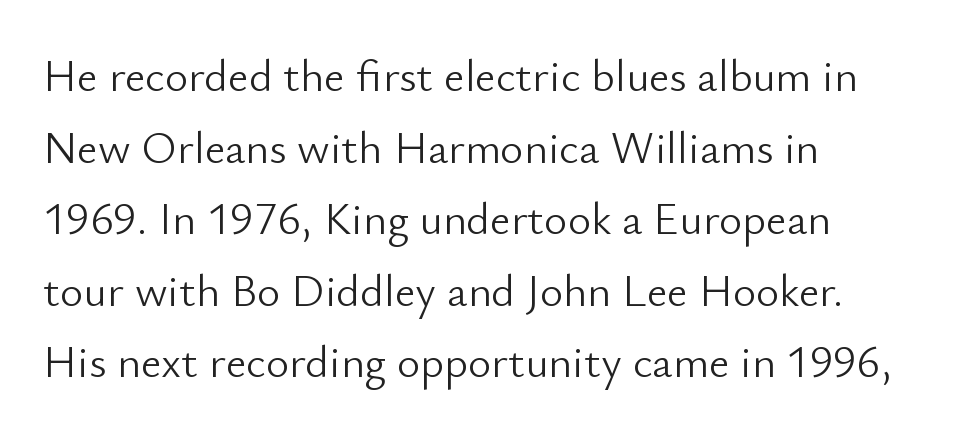
{"serif": "no", "italic": "no", "bold": "no", "weight": "light", "width": "normal", "stroke_contrast": "low", "x_height": "small", "monospaced": "no", "underline": "no", "align": "left", "line_spacing": "normal", "line_spacing_ratio": 1.59, "letter_spacing": "normal", "letter_spacing_em": 0.0, "glyph_px": 45}
